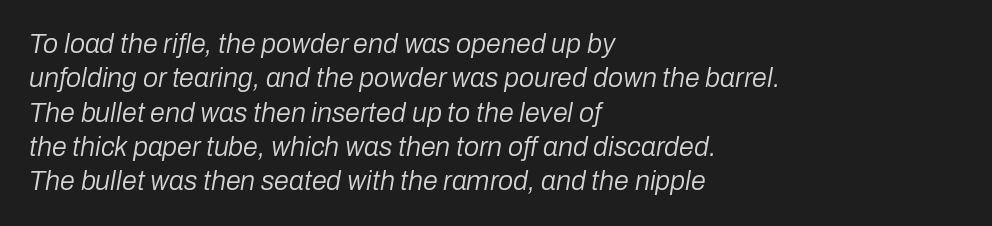
The image shows 27 px text type, italic (leaning right); set left-aligned, normal line spacing (1.27x), normal letter spacing, not underlined.
